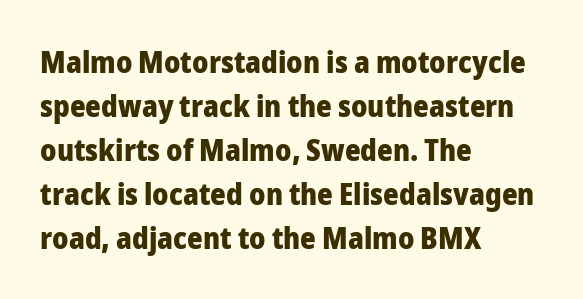
Q: Is the text bold? A: Yes.
Q: Is the text italic (slanted)? A: No, it is upright.
Q: Is the typeface a serif or a sans-serif typeface? A: Sans-serif.
Q: Is the text underlined? A: No.
Q: How is the paragraph aligned? A: Left-aligned.
Q: Is the spacing between letters normal or unusually wide? A: Normal.
Q: Is the spacing between lines tight, normal or loose? A: Normal.
Q: Width (condensed, normal, or wide)? A: Normal.
Q: Stroke contrast? A: Low.
Q: x-height? A: Medium.
Q: Monospaced? A: No.
